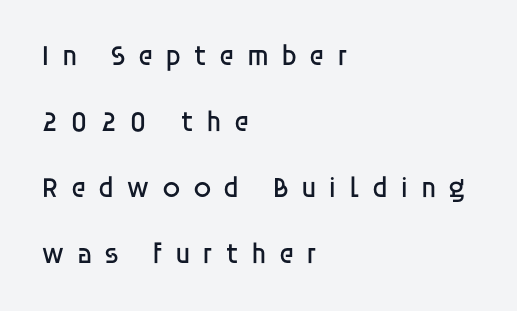
Q: Is the text bold? A: No.
Q: Is the text italic (slanted)? A: No, it is upright.
Q: Is the typeface a serif or a sans-serif typeface? A: Sans-serif.
Q: Is the text underlined? A: No.
Q: How is the paragraph aligned? A: Left-aligned.
Q: Is the spacing between letters normal or unusually wide? A: Unusually wide.
Q: Is the spacing between lines tight, normal or loose? A: Loose.
Q: Width (condensed, normal, or wide)? A: Normal.
Q: Stroke contrast? A: Low.
Q: x-height? A: Large.
Q: Monospaced? A: No.
